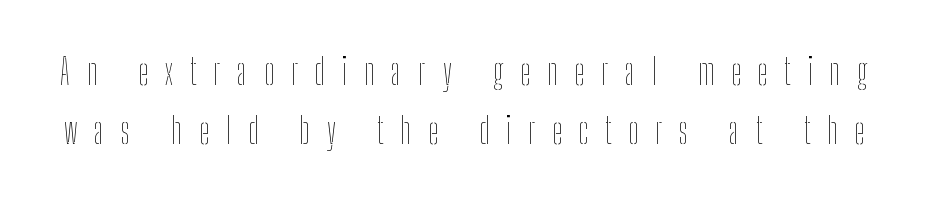
{"italic": "no", "bold": "no", "weight": "thin", "width": "condensed", "stroke_contrast": "low", "x_height": "medium", "monospaced": "no", "underline": "no", "line_spacing": "normal", "line_spacing_ratio": 1.64, "letter_spacing": "wide", "letter_spacing_em": 0.47, "glyph_px": 36}
